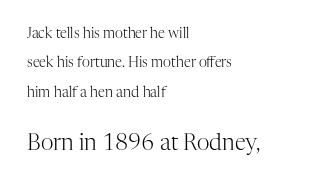
{"italic": "no", "bold": "no", "underline": "no", "align": "left", "line_spacing": "loose", "line_spacing_ratio": 2.1, "letter_spacing": "normal", "letter_spacing_em": 0.0, "larger_block": "second", "size_ratio": 1.57, "glyph_px": 22}
